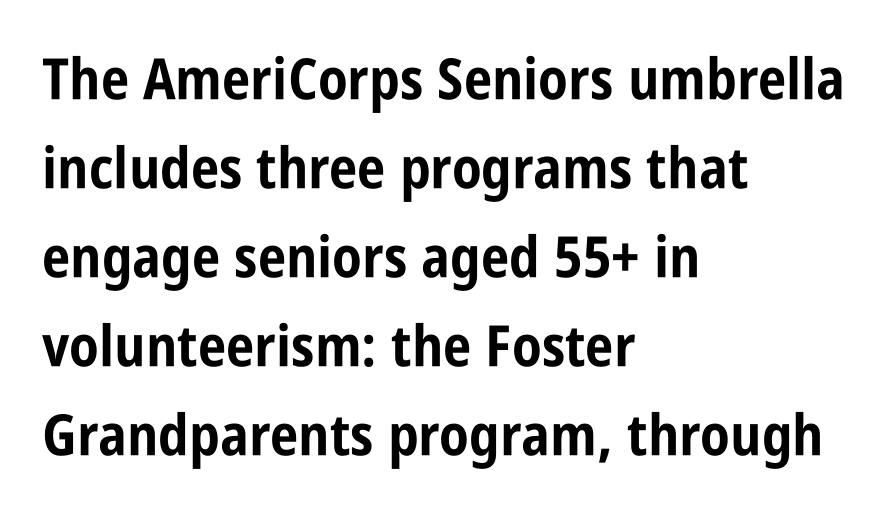
{"serif": "no", "italic": "no", "bold": "yes", "weight": "bold", "width": "condensed", "stroke_contrast": "low", "x_height": "large", "monospaced": "no", "underline": "no", "align": "left", "line_spacing": "normal", "line_spacing_ratio": 1.56, "letter_spacing": "normal", "letter_spacing_em": 0.0, "glyph_px": 57}
